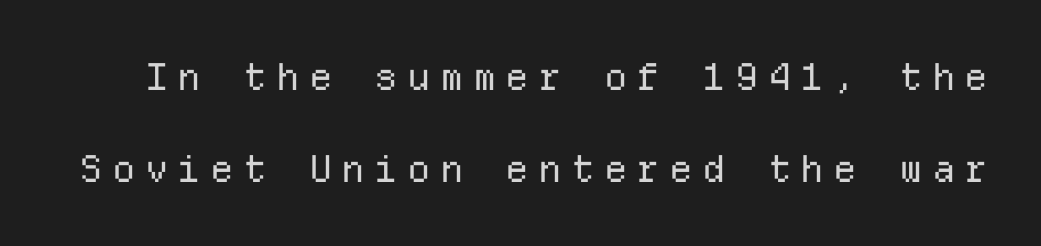
Q: Is the text bold? A: No.
Q: Is the text italic (slanted)? A: No, it is upright.
Q: Is the typeface a serif or a sans-serif typeface? A: Sans-serif.
Q: Is the text underlined? A: No.
Q: Is the spacing between letters normal or unusually wide? A: Unusually wide.
Q: Is the spacing between lines tight, normal or loose? A: Loose.
Q: Width (condensed, normal, or wide)? A: Normal.
Q: Stroke contrast? A: Low.
Q: x-height? A: Medium.
Q: Monospaced? A: Yes.
